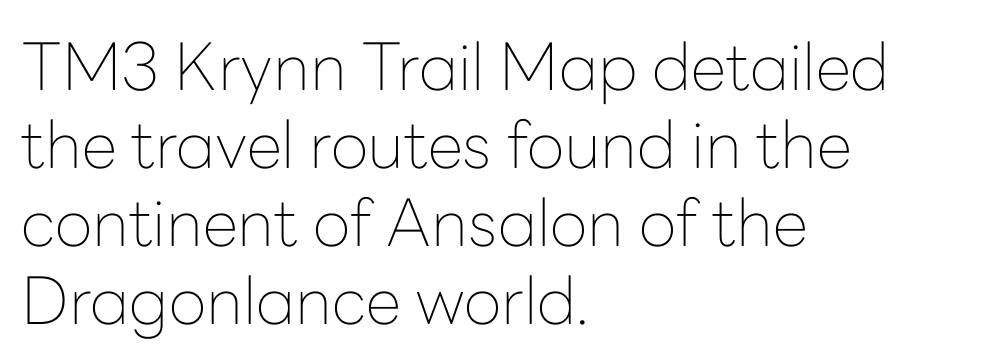
The image shows 65 px thin sans-serif type, upright; set left-aligned, line spacing 1.2x, normal letter spacing, not underlined; low stroke contrast and a medium x-height.
